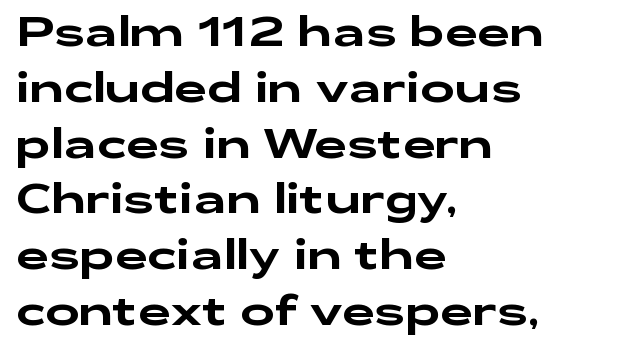
Quick note: not italic, upright. Quick note: interline space is typical. Visually the block forms a straight wall on the left and a jagged coastline on the right. Nothing sits at the stroke ends, so this counts as sans-serif. Looks like regular typesetting: each glyph gets only the width it needs. Clear beneath every line of the passage.
